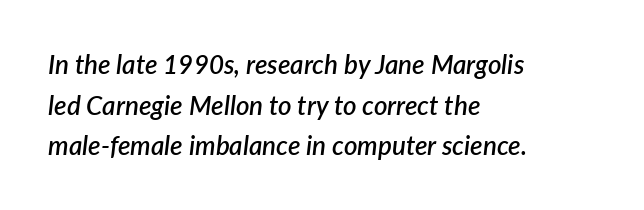
{"italic": "yes", "lean": "right", "slant_degrees": 7, "bold": "semi", "underline": "no", "align": "left", "line_spacing": "normal", "line_spacing_ratio": 1.56, "letter_spacing": "normal", "letter_spacing_em": 0.0, "glyph_px": 26}
